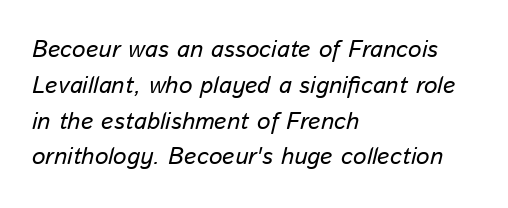
Between one letter and the next there's only the usual sliver of space. Compared with ordinary roman type, these characters are visibly tilted. What's the leading like? Ordinary, nothing unusual. This rendering uses left alignment, leaving the right contour irregular. Clear beneath every line of the passage.
